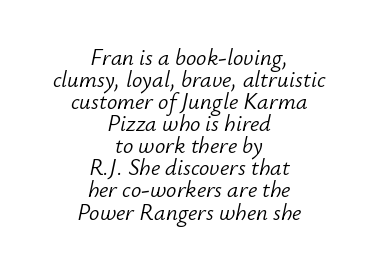
Q: Is the text bold? A: No.
Q: Is the text italic (slanted)? A: Yes, it leans right by about 12 degrees.
Q: Is the text underlined? A: No.
Q: How is the paragraph aligned? A: Centered.
Q: Is the spacing between letters normal or unusually wide? A: Normal.
Q: Is the spacing between lines tight, normal or loose? A: Tight.
